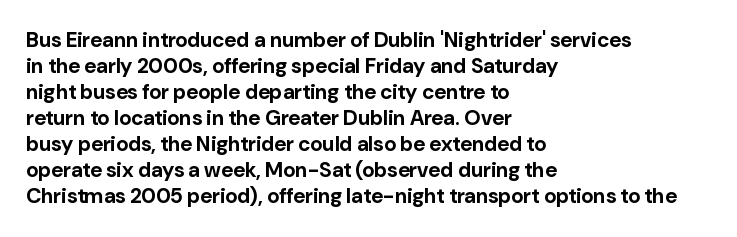
The image shows 21 px bold type, upright; set left-aligned, line spacing 1.24x, normal letter spacing, not underlined.
